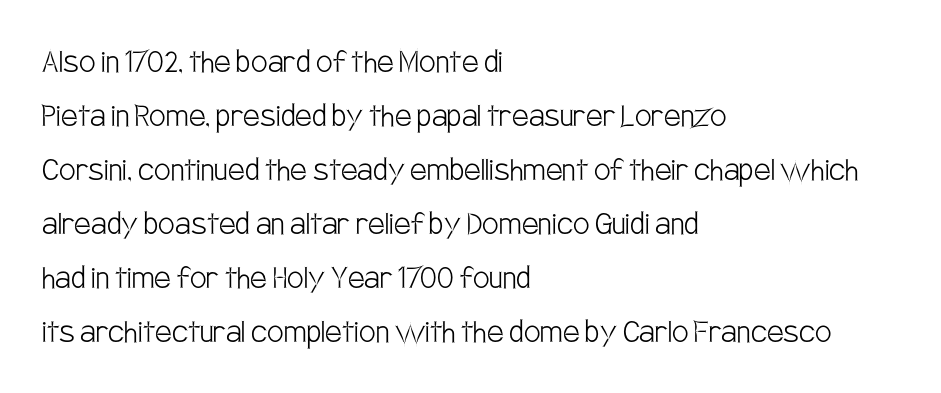
{"serif": "no", "italic": "no", "bold": "no", "weight": "light", "width": "condensed", "stroke_contrast": "low", "x_height": "large", "monospaced": "no", "underline": "no", "align": "left", "line_spacing": "normal", "line_spacing_ratio": 1.46, "letter_spacing": "normal", "letter_spacing_em": 0.0, "glyph_px": 37}
